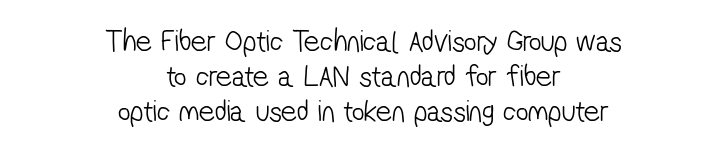
{"serif": "no", "bold": "no", "weight": "light", "width": "condensed", "stroke_contrast": "low", "x_height": "medium", "monospaced": "no", "underline": "no", "align": "center", "line_spacing": "tight", "line_spacing_ratio": 1.13, "letter_spacing": "normal", "letter_spacing_em": 0.0, "glyph_px": 31}
